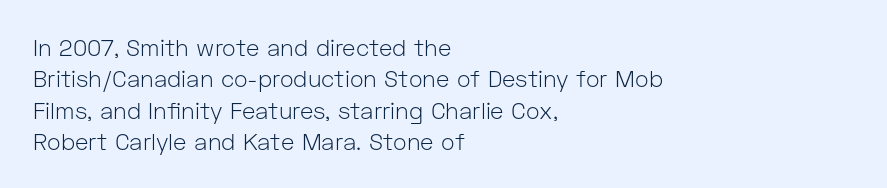
The image shows 23 px text type, upright; set left-aligned, normal line spacing (1.36x), normal letter spacing, not underlined.
